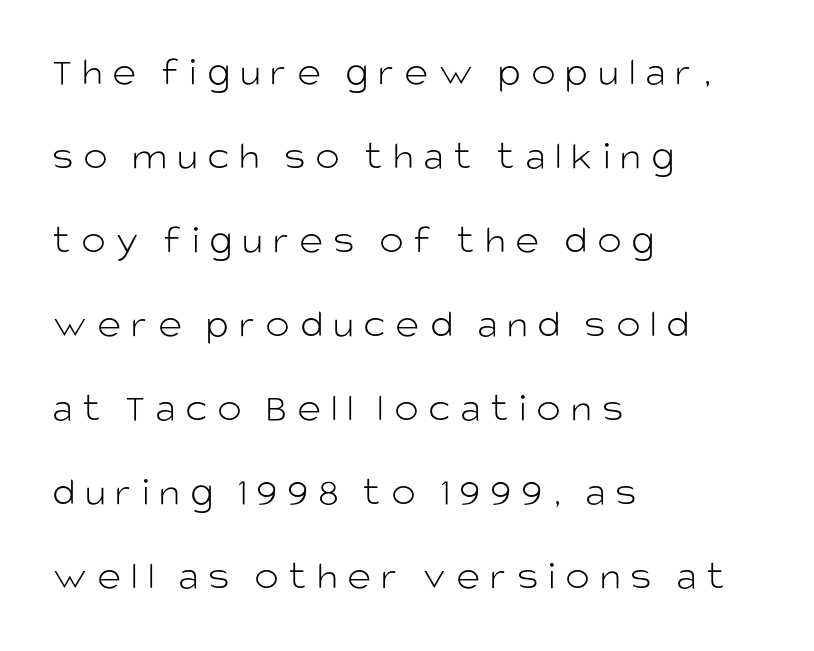
{"serif": "no", "italic": "no", "bold": "no", "weight": "light", "width": "normal", "stroke_contrast": "low", "x_height": "large", "monospaced": "no", "underline": "no", "align": "left", "line_spacing": "loose", "line_spacing_ratio": 2.05, "letter_spacing": "wide", "letter_spacing_em": 0.24, "glyph_px": 41}
